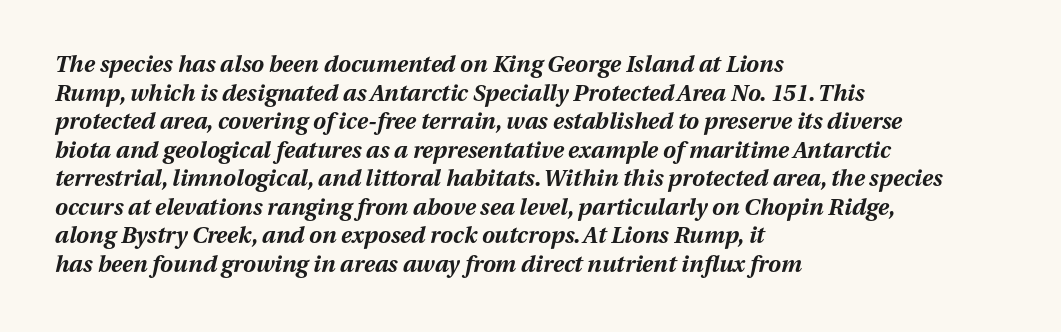
Q: Is the text bold? A: Yes.
Q: Is the text italic (slanted)? A: Yes, it leans right by about 13 degrees.
Q: Is the text underlined? A: No.
Q: How is the paragraph aligned? A: Left-aligned.
Q: Is the spacing between letters normal or unusually wide? A: Normal.
